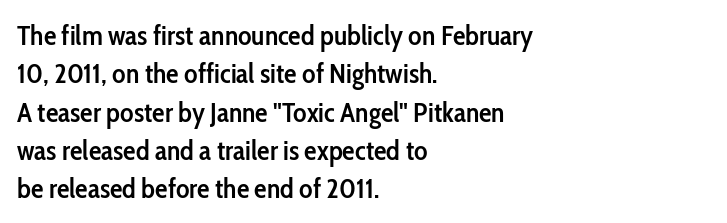
{"serif": "no", "italic": "no", "bold": "semi", "weight": "semibold", "width": "condensed", "stroke_contrast": "low", "x_height": "medium", "monospaced": "no", "underline": "no", "align": "left", "line_spacing": "normal", "line_spacing_ratio": 1.37, "letter_spacing": "normal", "letter_spacing_em": 0.0, "glyph_px": 28}
